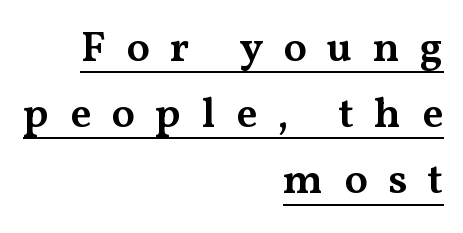
{"serif": "yes", "italic": "no", "bold": "semi", "weight": "semibold", "width": "wide", "stroke_contrast": "medium", "x_height": "medium", "monospaced": "no", "underline": "yes", "align": "right", "line_spacing": "normal", "line_spacing_ratio": 1.54, "letter_spacing": "wide", "letter_spacing_em": 0.47, "glyph_px": 43}
